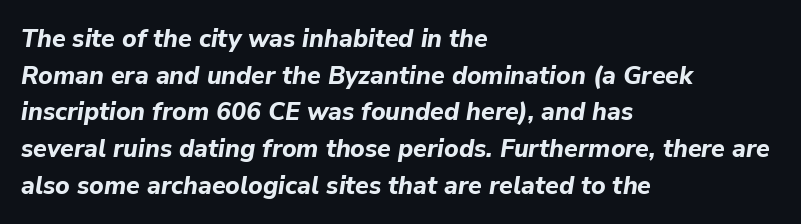
Q: Is the text bold? A: Yes.
Q: Is the text italic (slanted)? A: Yes, it leans right by about 9 degrees.
Q: Is the text underlined? A: No.
Q: How is the paragraph aligned? A: Left-aligned.
Q: Is the spacing between letters normal or unusually wide? A: Normal.
Q: Is the spacing between lines tight, normal or loose? A: Normal.
